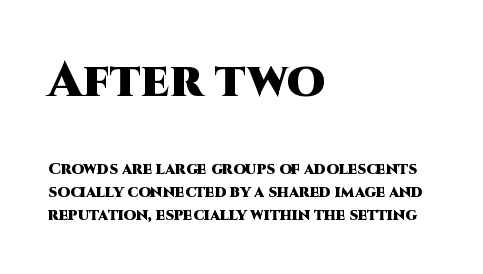
Q: Is the text bold? A: Yes.
Q: Is the text italic (slanted)? A: No, it is upright.
Q: Is the typeface a serif or a sans-serif typeface? A: Sans-serif.
Q: Is the text underlined? A: No.
Q: How is the paragraph aligned? A: Left-aligned.
Q: Is the spacing between letters normal or unusually wide? A: Normal.
Q: Is the spacing between lines tight, normal or loose? A: Normal.
Q: Which block of text is set in a larger size, the first (top) or the second (bottom)? A: The first (top) one.
Q: Width (condensed, normal, or wide)? A: Normal.
Q: Stroke contrast? A: High.
Q: x-height? A: Large.
Q: Monospaced? A: No.
